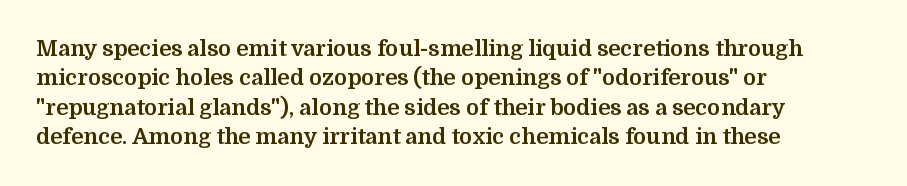
The image shows 22 px bold type, upright; set left-aligned, normal line spacing (1.33x), normal letter spacing, not underlined.
